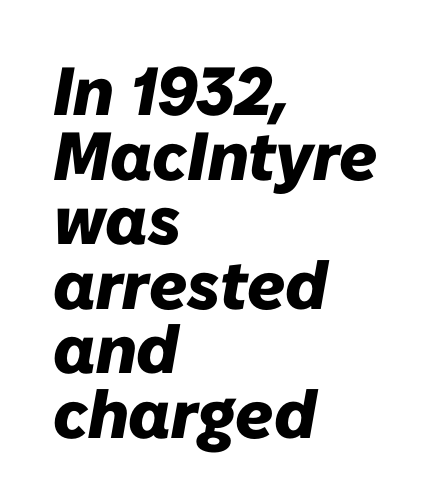
Q: Is the text bold? A: Yes.
Q: Is the text italic (slanted)? A: Yes, it leans right by about 10 degrees.
Q: Is the text underlined? A: No.
Q: How is the paragraph aligned? A: Left-aligned.
Q: Is the spacing between letters normal or unusually wide? A: Normal.
Q: Is the spacing between lines tight, normal or loose? A: Tight.
Q: Width (condensed, normal, or wide)? A: Normal.
Q: Stroke contrast? A: Low.
Q: x-height? A: Medium.
Q: Monospaced? A: No.
